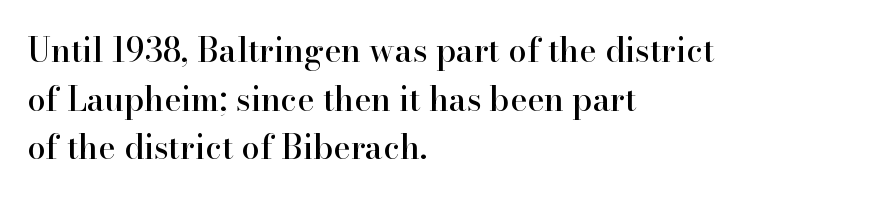
{"serif": "yes", "italic": "no", "width": "normal", "stroke_contrast": "high", "x_height": "small", "monospaced": "no", "underline": "no", "align": "left", "line_spacing": "normal", "line_spacing_ratio": 1.47, "letter_spacing": "normal", "letter_spacing_em": 0.0, "glyph_px": 33}
